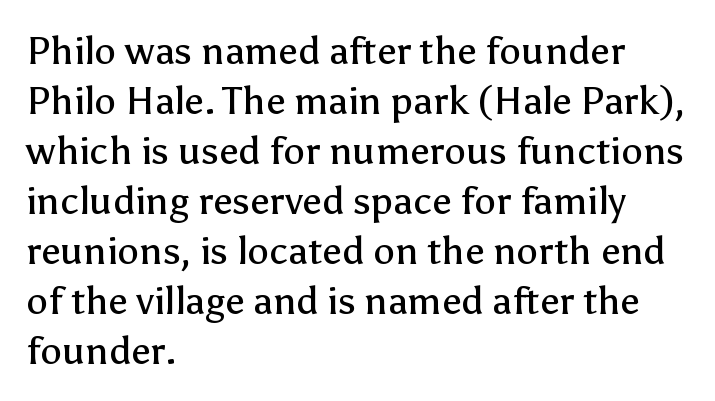
The image shows 39 px regular-weight sans-serif type, upright; set left-aligned, normal line spacing (1.28x), normal letter spacing, not underlined; low stroke contrast and a medium x-height.
